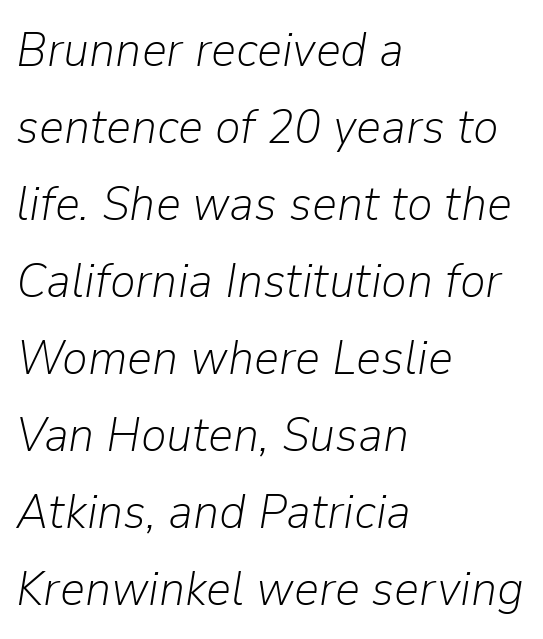
Q: Is the text bold? A: No.
Q: Is the text italic (slanted)? A: Yes, it leans right by about 9 degrees.
Q: Is the text underlined? A: No.
Q: How is the paragraph aligned? A: Left-aligned.
Q: Is the spacing between letters normal or unusually wide? A: Normal.
Q: Is the spacing between lines tight, normal or loose? A: Normal.
Q: Width (condensed, normal, or wide)? A: Normal.
Q: Stroke contrast? A: Low.
Q: x-height? A: Medium.
Q: Monospaced? A: No.
